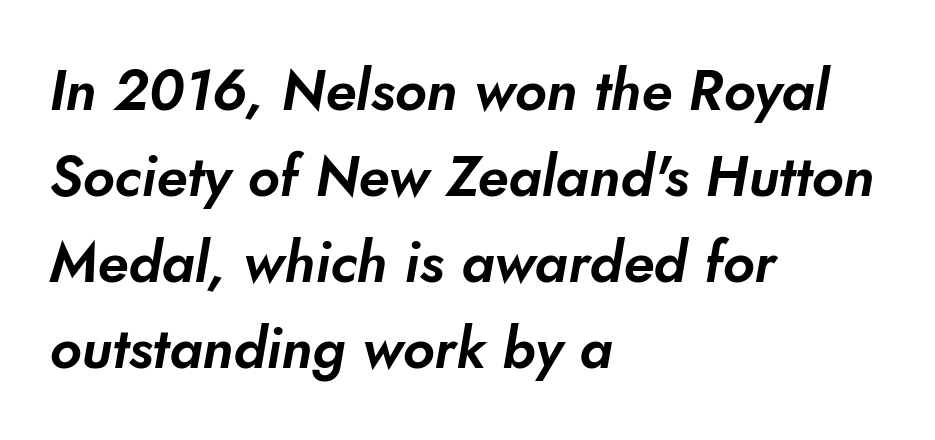
{"serif": "no", "width": "normal", "stroke_contrast": "low", "x_height": "small", "monospaced": "no", "underline": "no", "align": "left", "line_spacing": "normal", "line_spacing_ratio": 1.51, "letter_spacing": "normal", "letter_spacing_em": 0.0, "glyph_px": 57}
